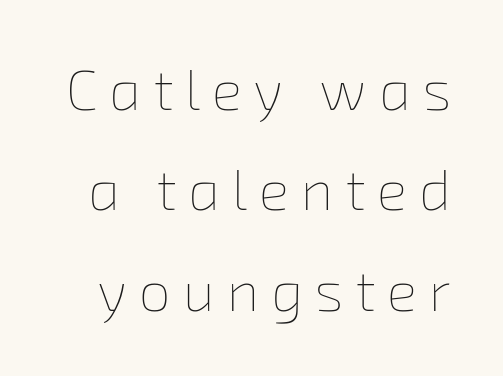
Q: Is the text bold? A: No.
Q: Is the text underlined? A: No.
Q: Is the spacing between letters normal or unusually wide? A: Unusually wide.
Q: Width (condensed, normal, or wide)? A: Normal.
Q: Stroke contrast? A: Low.
Q: x-height? A: Medium.
Q: Monospaced? A: No.
